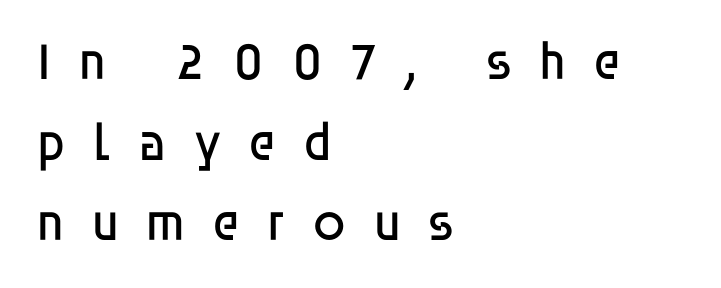
The image shows 53 px regular-weight sans-serif type, upright; set left-aligned, normal line spacing (1.52x), unusually wide letter spacing (+0.49 em), not underlined; low stroke contrast and a large x-height.
